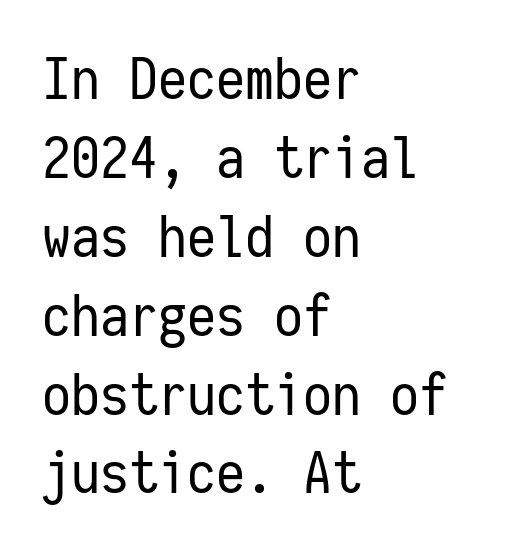
{"serif": "no", "italic": "no", "bold": "no", "weight": "regular", "width": "condensed", "stroke_contrast": "low", "x_height": "medium", "monospaced": "yes", "underline": "no", "align": "left", "line_spacing": "normal", "line_spacing_ratio": 1.36, "letter_spacing": "normal", "letter_spacing_em": 0.0, "glyph_px": 58}
